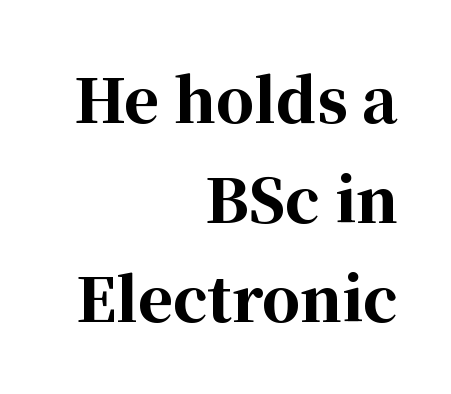
The image shows 60 px bold serif type, upright; set right-aligned, normal line spacing (1.66x), normal letter spacing, not underlined; high stroke contrast and a medium x-height.
